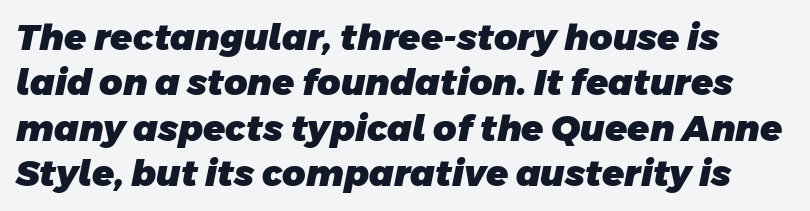
The image shows 36 px heavy sans-serif type; set normal line spacing (1.26x), normal letter spacing, not underlined; low stroke contrast and a large x-height.
